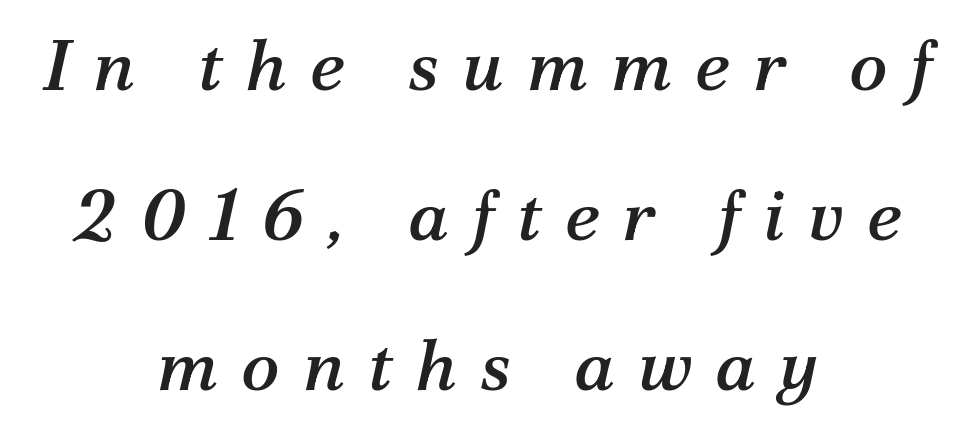
The image shows 72 px serif type, italic (leaning right); set centered, loose line spacing (2.08x), unusually wide letter spacing (+0.32 em), not underlined; medium stroke contrast and a medium x-height.
